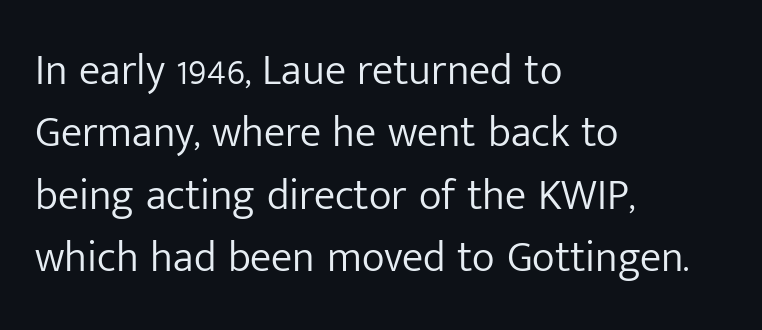
{"serif": "no", "italic": "no", "bold": "no", "weight": "light", "width": "normal", "stroke_contrast": "low", "x_height": "medium", "monospaced": "no", "underline": "no", "align": "left", "line_spacing": "normal", "line_spacing_ratio": 1.45, "letter_spacing": "normal", "letter_spacing_em": 0.0, "glyph_px": 43}
